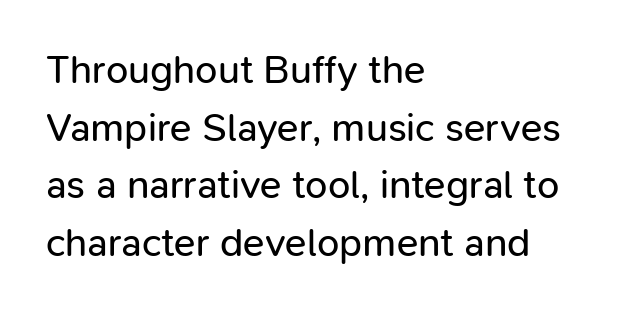
Q: Is the text bold? A: No.
Q: Is the text italic (slanted)? A: No, it is upright.
Q: Is the typeface a serif or a sans-serif typeface? A: Sans-serif.
Q: Is the text underlined? A: No.
Q: How is the paragraph aligned? A: Left-aligned.
Q: Is the spacing between letters normal or unusually wide? A: Normal.
Q: Is the spacing between lines tight, normal or loose? A: Normal.
Q: Width (condensed, normal, or wide)? A: Normal.
Q: Stroke contrast? A: Low.
Q: x-height? A: Medium.
Q: Monospaced? A: No.
